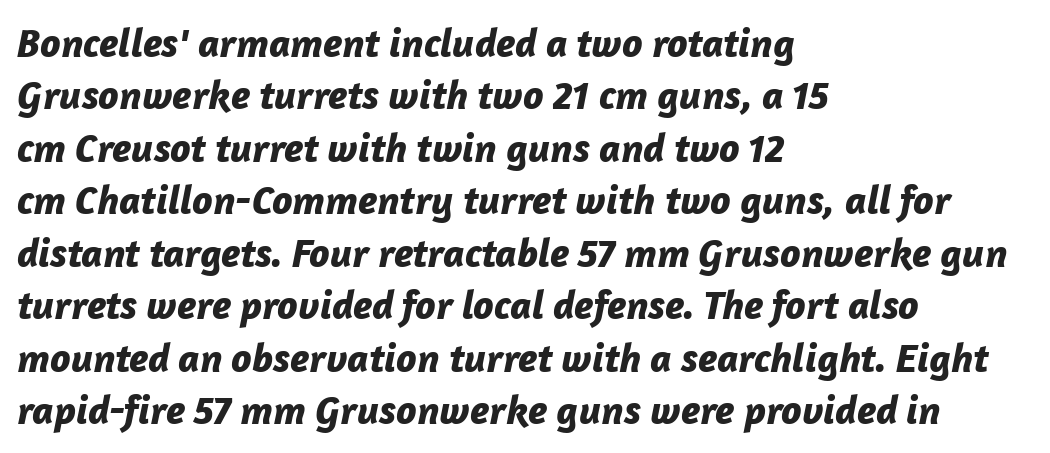
Here the designer chose a conventional face with non-uniform glyph widths. Line starts are locked; line ends wander. Whoever set this chose a conventional vertical rhythm. Nothing unusual about the tracking: characters are spaced as the font intends.
